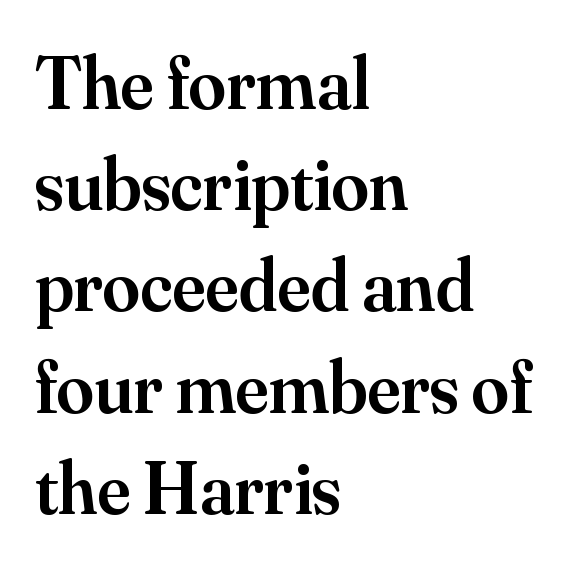
Q: Is the text bold? A: Semi-bold.
Q: Is the text italic (slanted)? A: No, it is upright.
Q: Is the typeface a serif or a sans-serif typeface? A: Serif.
Q: Is the text underlined? A: No.
Q: How is the paragraph aligned? A: Left-aligned.
Q: Is the spacing between letters normal or unusually wide? A: Normal.
Q: Is the spacing between lines tight, normal or loose? A: Normal.
Q: Width (condensed, normal, or wide)? A: Normal.
Q: Stroke contrast? A: Medium.
Q: x-height? A: Small.
Q: Monospaced? A: No.
